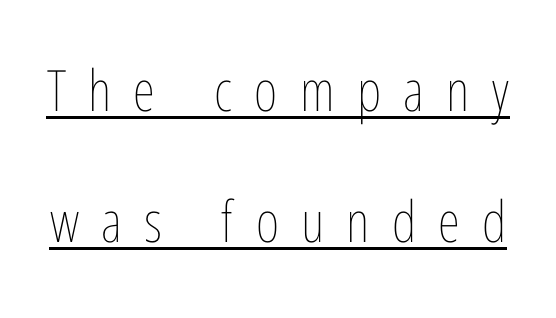
{"italic": "no", "bold": "no", "weight": "thin", "width": "condensed", "stroke_contrast": "low", "x_height": "medium", "monospaced": "no", "underline": "yes", "line_spacing": "loose", "line_spacing_ratio": 2.3, "letter_spacing": "wide", "letter_spacing_em": 0.39, "glyph_px": 57}
